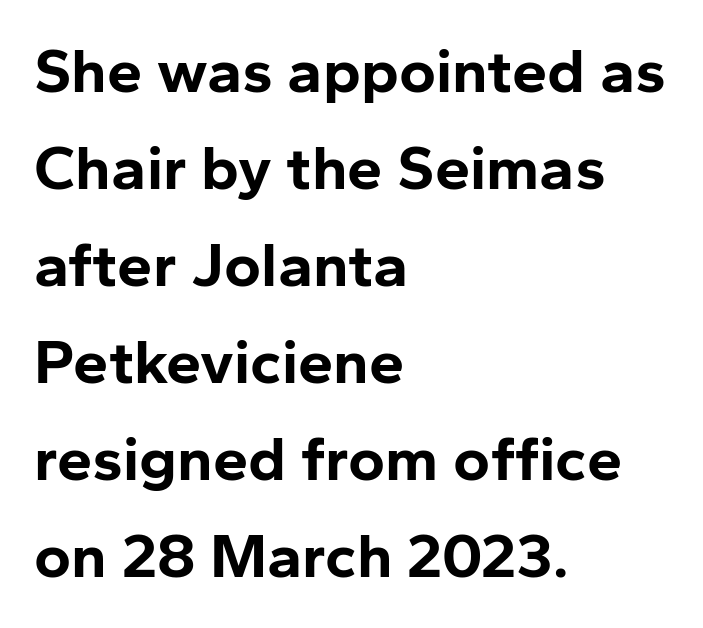
Q: Is the text bold? A: Yes.
Q: Is the text italic (slanted)? A: No, it is upright.
Q: Is the typeface a serif or a sans-serif typeface? A: Sans-serif.
Q: Is the text underlined? A: No.
Q: How is the paragraph aligned? A: Left-aligned.
Q: Is the spacing between letters normal or unusually wide? A: Normal.
Q: Is the spacing between lines tight, normal or loose? A: Normal.
Q: Width (condensed, normal, or wide)? A: Normal.
Q: Stroke contrast? A: Low.
Q: x-height? A: Medium.
Q: Monospaced? A: No.
